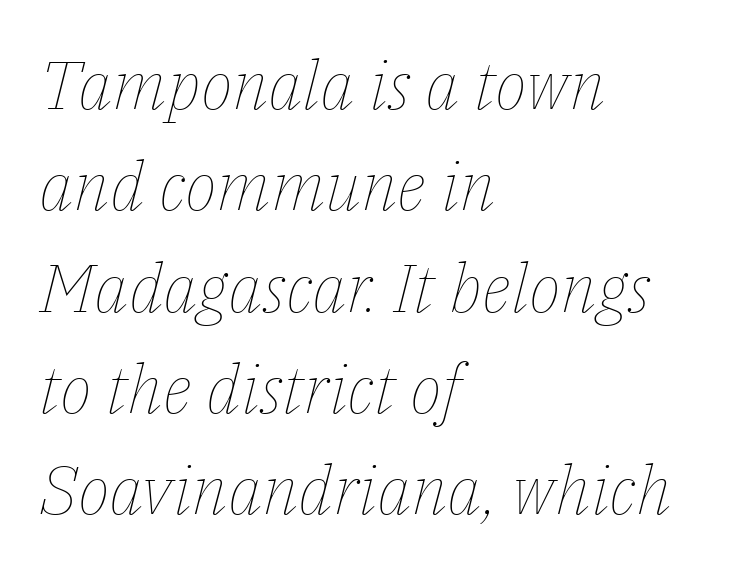
Q: Is the text bold? A: No.
Q: Is the text italic (slanted)? A: Yes, it leans right by about 14 degrees.
Q: Is the text underlined? A: No.
Q: How is the paragraph aligned? A: Left-aligned.
Q: Is the spacing between letters normal or unusually wide? A: Normal.
Q: Is the spacing between lines tight, normal or loose? A: Normal.
Q: Width (condensed, normal, or wide)? A: Normal.
Q: Stroke contrast? A: Low.
Q: x-height? A: Medium.
Q: Monospaced? A: No.
